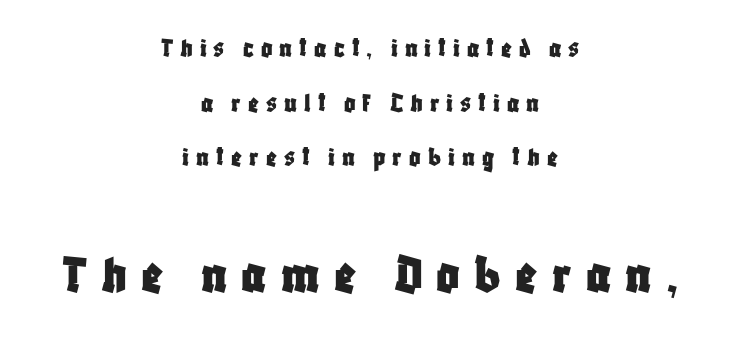
{"serif": "no", "italic": "no", "width": "condensed", "stroke_contrast": "low", "x_height": "large", "monospaced": "no", "underline": "no", "align": "center", "line_spacing": "loose", "line_spacing_ratio": 1.95, "letter_spacing": "wide", "letter_spacing_em": 0.25, "larger_block": "second", "size_ratio": 2.04, "glyph_px": 57}
